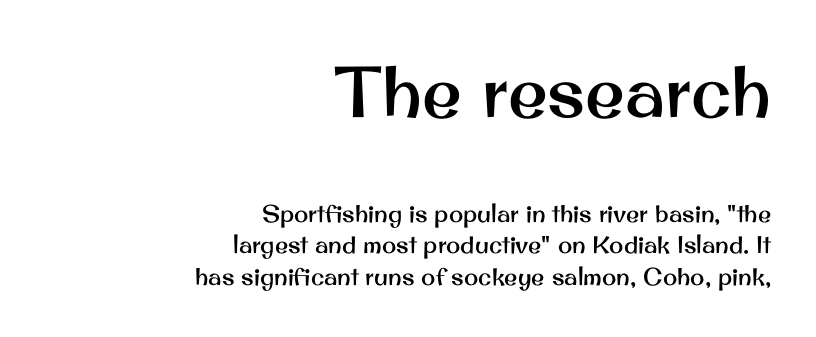
The image shows 72 px sans-serif type, upright; set right-aligned, normal line spacing (1.32x), normal letter spacing, not underlined; the first (top) block is 3.0x larger; medium stroke contrast and a small x-height.
